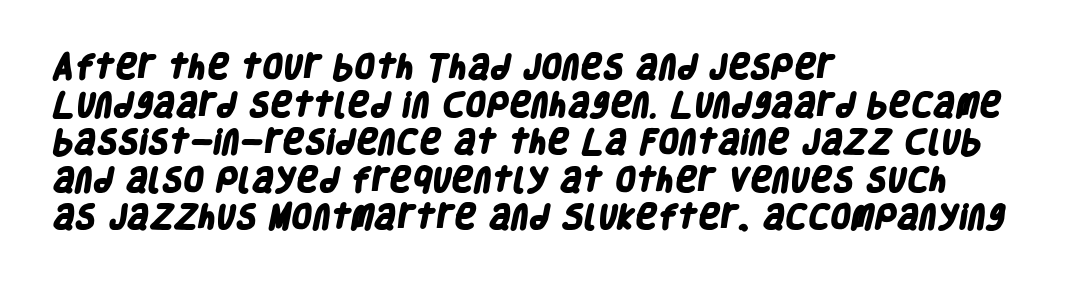
{"bold": "yes", "underline": "no", "align": "left", "line_spacing": "normal", "line_spacing_ratio": 1.39, "letter_spacing": "normal", "letter_spacing_em": 0.0, "glyph_px": 27}
